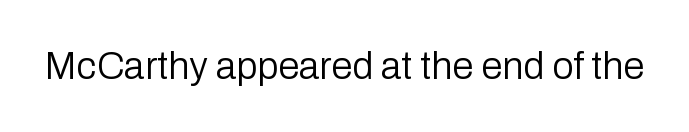
Font category for this specimen: sans-serif. On a weight scale, this lands at 450 or below. The line texture is even and compact thanks to regular tracking. Characters remain perfectly vertical along every line. Unmarked baselines from the first word to the last.
